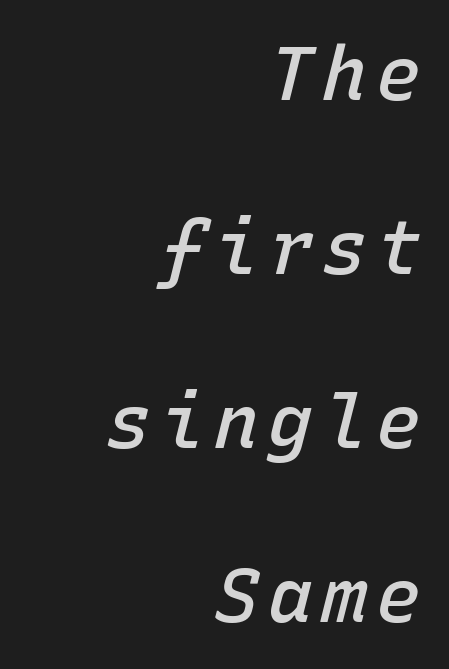
Vertical spacing — loose. Every character here occupies the same horizontal width, giving the sample a typewriter-like rhythm. Every character sits at an angle, as italics do. A clean baseline with only descenders dipping below it. These lines are set flush right with a ragged left edge. Stroke thickness is moderately raised; the sample reads as semibold.
